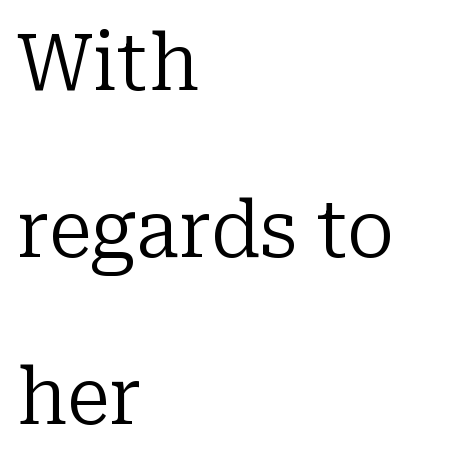
The image shows 78 px regular-weight serif type, upright; set left-aligned, loose line spacing (2.14x), normal letter spacing, not underlined; low stroke contrast and a medium x-height.
